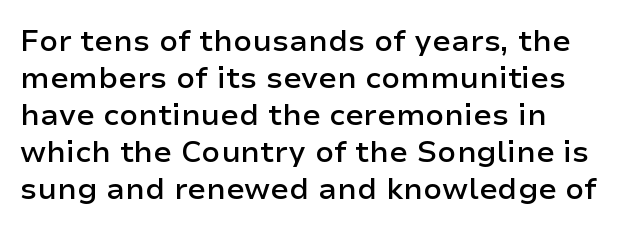
Q: Is the text bold? A: Semi-bold.
Q: Is the text italic (slanted)? A: No, it is upright.
Q: Is the typeface a serif or a sans-serif typeface? A: Sans-serif.
Q: Is the text underlined? A: No.
Q: How is the paragraph aligned? A: Left-aligned.
Q: Is the spacing between letters normal or unusually wide? A: Normal.
Q: Width (condensed, normal, or wide)? A: Normal.
Q: Stroke contrast? A: Low.
Q: x-height? A: Medium.
Q: Monospaced? A: No.
